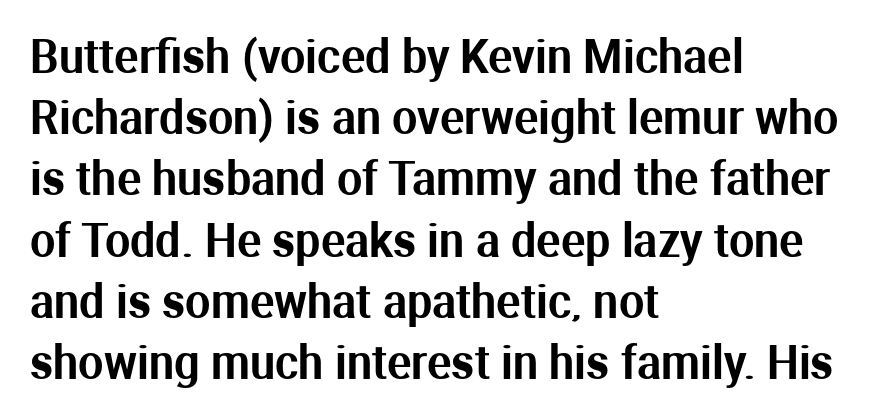
Does the leading feel generous? No, just average. Here the designer chose a conventional face with non-uniform glyph widths. The string is rendered with underlining switched off. The typesetter chose a ragged-right arrangement here.
